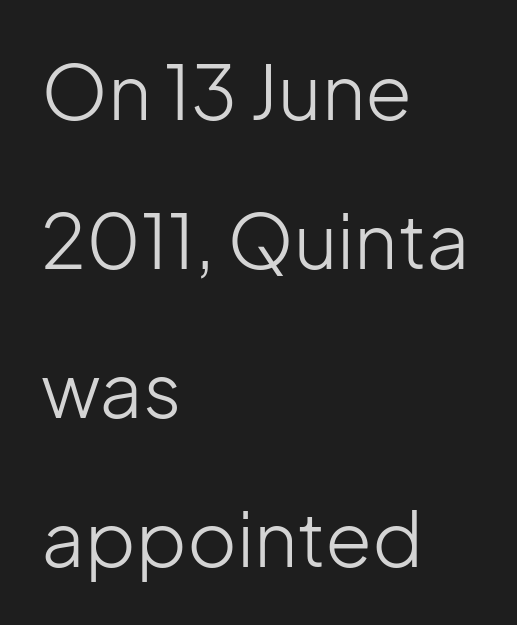
The image shows 76 px light sans-serif type, upright; set left-aligned, loose line spacing (1.96x), normal letter spacing, not underlined; low stroke contrast and a medium x-height.
